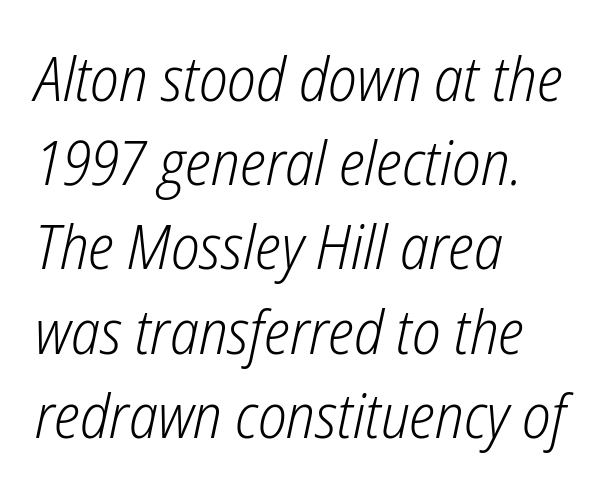
The image shows 61 px light, condensed type, italic (leaning right); set left-aligned, normal line spacing (1.38x), normal letter spacing, not underlined; low stroke contrast and a medium x-height.
